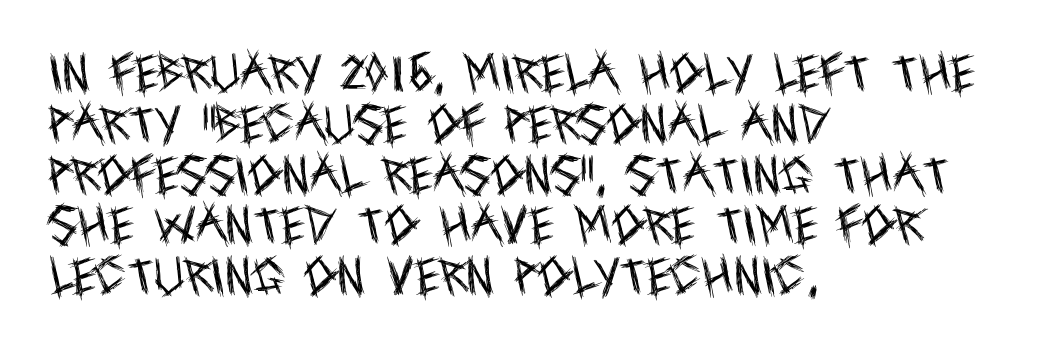
Q: Is the text bold? A: No.
Q: Is the text italic (slanted)? A: No, it is upright.
Q: Is the typeface a serif or a sans-serif typeface? A: Sans-serif.
Q: Is the text underlined? A: No.
Q: How is the paragraph aligned? A: Left-aligned.
Q: Is the spacing between letters normal or unusually wide? A: Normal.
Q: Width (condensed, normal, or wide)? A: Condensed.
Q: x-height? A: Large.
Q: Monospaced? A: No.
